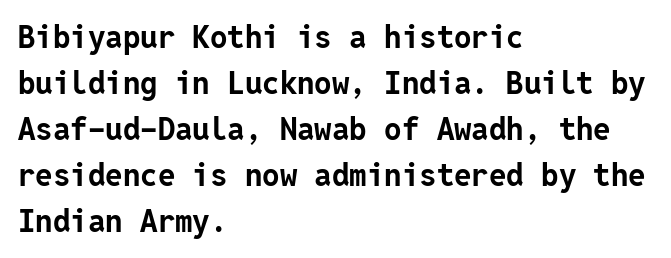
{"serif": "no", "italic": "no", "bold": "yes", "weight": "bold", "width": "normal", "stroke_contrast": "low", "x_height": "medium", "underline": "no", "align": "left", "line_spacing": "normal", "line_spacing_ratio": 1.48, "letter_spacing": "normal", "letter_spacing_em": 0.0, "glyph_px": 31}
